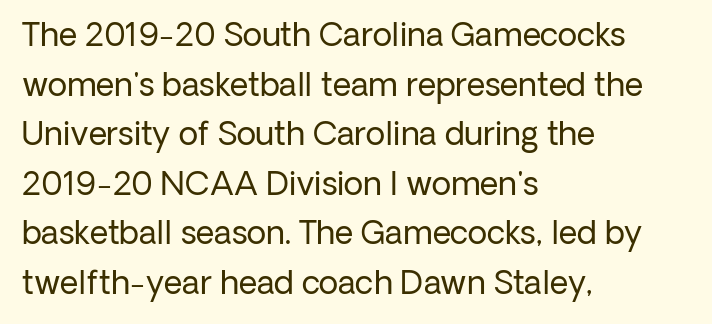
Q: Is the text bold? A: No.
Q: Is the text italic (slanted)? A: No, it is upright.
Q: Is the typeface a serif or a sans-serif typeface? A: Sans-serif.
Q: Is the text underlined? A: No.
Q: How is the paragraph aligned? A: Left-aligned.
Q: Is the spacing between letters normal or unusually wide? A: Normal.
Q: Is the spacing between lines tight, normal or loose? A: Normal.
Q: Width (condensed, normal, or wide)? A: Normal.
Q: Stroke contrast? A: Low.
Q: x-height? A: Medium.
Q: Monospaced? A: No.
